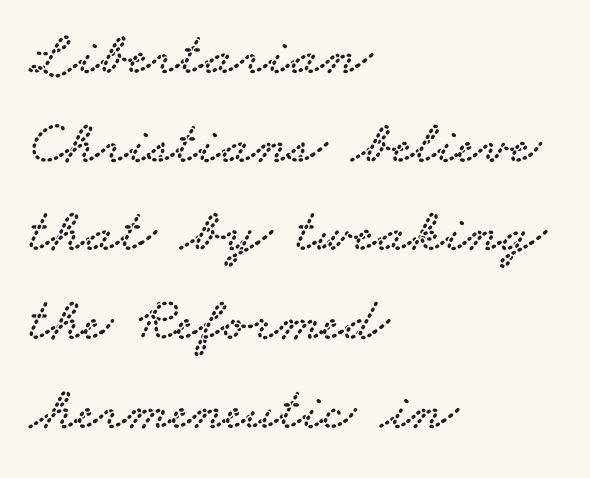
Q: Is the typeface a serif or a sans-serif typeface? A: Serif.
Q: Is the text underlined? A: No.
Q: How is the paragraph aligned? A: Left-aligned.
Q: Is the spacing between letters normal or unusually wide? A: Normal.
Q: Is the spacing between lines tight, normal or loose? A: Normal.
Q: Width (condensed, normal, or wide)? A: Wide.
Q: Stroke contrast? A: Low.
Q: x-height? A: Small.
Q: Monospaced? A: No.
